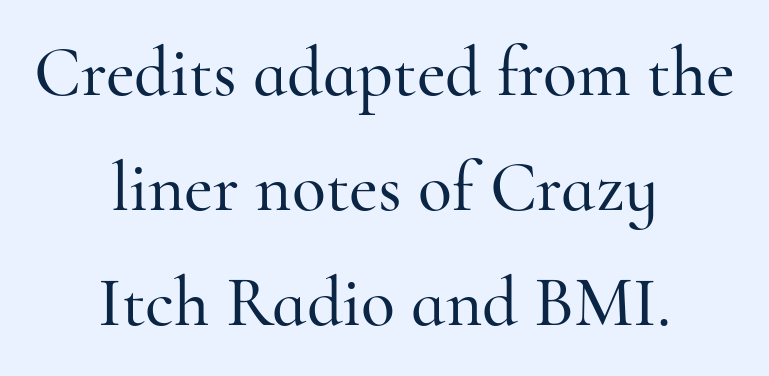
{"serif": "yes", "italic": "no", "width": "normal", "stroke_contrast": "high", "x_height": "small", "monospaced": "no", "underline": "no", "align": "center", "line_spacing": "normal", "line_spacing_ratio": 1.64, "letter_spacing": "normal", "letter_spacing_em": 0.0, "glyph_px": 70}
